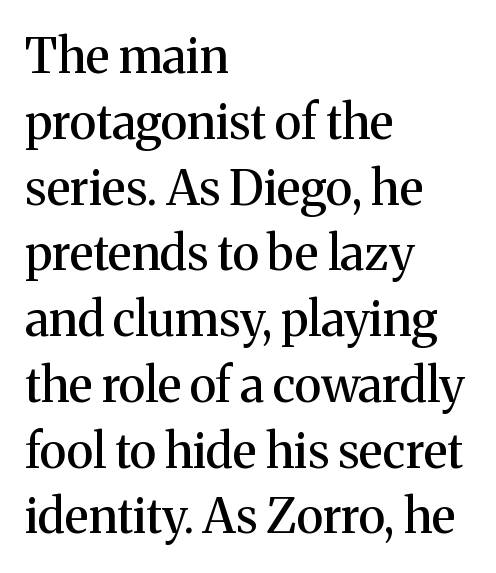
{"serif": "yes", "italic": "no", "width": "normal", "stroke_contrast": "medium", "x_height": "medium", "monospaced": "no", "underline": "no", "align": "left", "line_spacing": "normal", "line_spacing_ratio": 1.37, "letter_spacing": "normal", "letter_spacing_em": 0.0, "glyph_px": 48}
